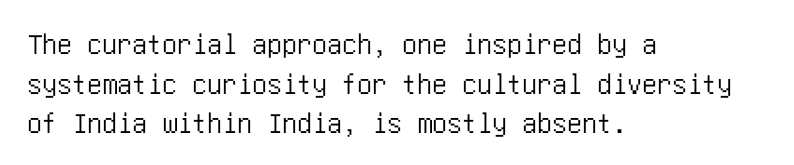
{"serif": "no", "italic": "no", "width": "condensed", "stroke_contrast": "low", "x_height": "large", "underline": "no", "align": "left", "line_spacing": "normal", "line_spacing_ratio": 1.32, "letter_spacing": "normal", "letter_spacing_em": 0.0, "glyph_px": 30}
